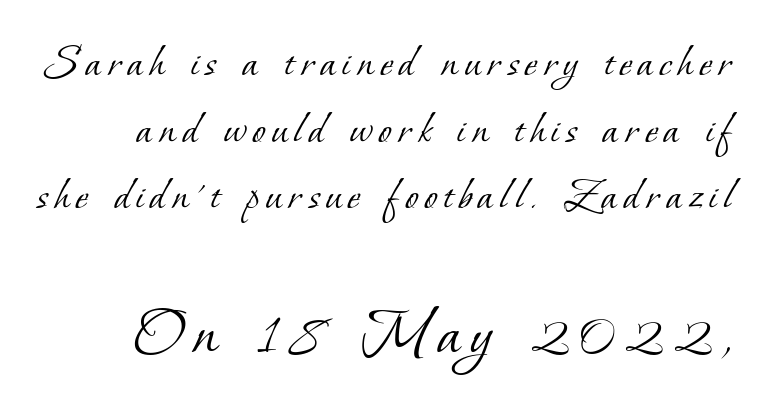
This rendering employs a face with finishing strokes, i.e., a serif. Beneath every word, the page is bare. Successive baselines arrive at the customary interval. These two chunks differ in scale, with the bottom chunk taking the larger measure.
